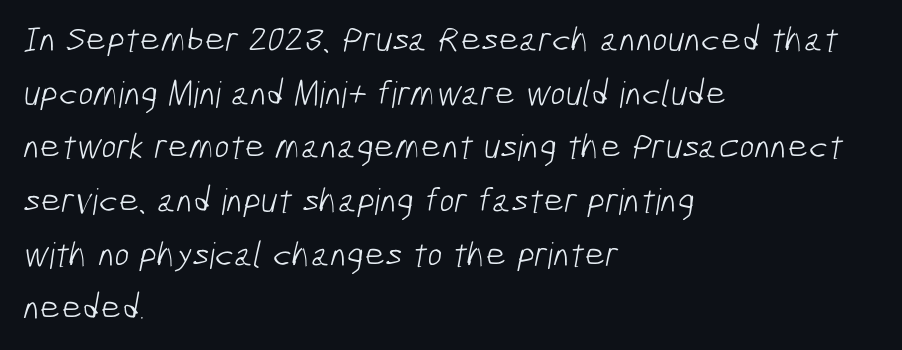
{"serif": "no", "bold": "no", "weight": "light", "width": "condensed", "stroke_contrast": "low", "x_height": "medium", "monospaced": "no", "underline": "no", "align": "left", "line_spacing": "normal", "line_spacing_ratio": 1.49, "letter_spacing": "normal", "letter_spacing_em": 0.0, "glyph_px": 36}
